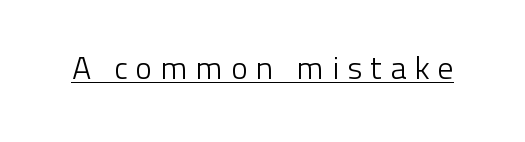
Q: Is the text bold? A: No.
Q: Is the text italic (slanted)? A: No, it is upright.
Q: Is the typeface a serif or a sans-serif typeface? A: Sans-serif.
Q: Is the text underlined? A: Yes.
Q: Is the spacing between letters normal or unusually wide? A: Unusually wide.
Q: Width (condensed, normal, or wide)? A: Normal.
Q: Stroke contrast? A: Low.
Q: x-height? A: Medium.
Q: Monospaced? A: No.
